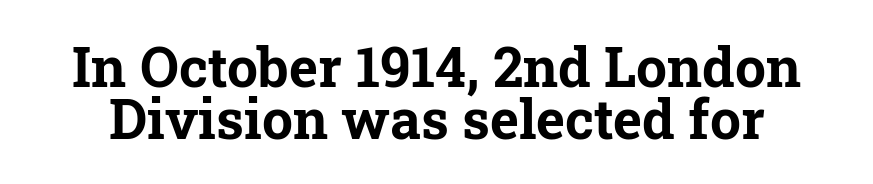
The image shows 55 px bold serif type, upright; set tight line spacing (0.95x), normal letter spacing, not underlined; low stroke contrast and a medium x-height.
